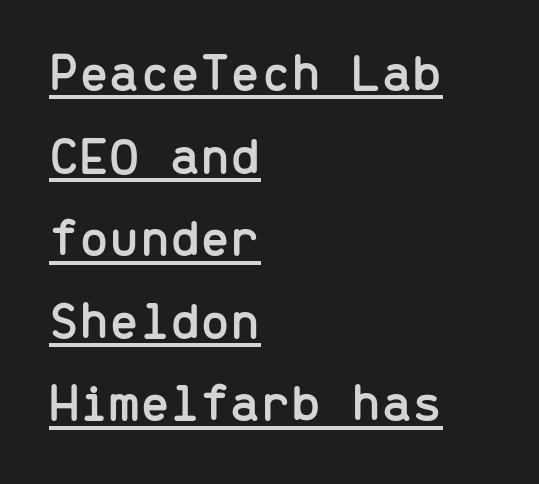
Q: Is the text italic (slanted)? A: No, it is upright.
Q: Is the typeface a serif or a sans-serif typeface? A: Sans-serif.
Q: Is the text underlined? A: Yes.
Q: How is the paragraph aligned? A: Left-aligned.
Q: Is the spacing between letters normal or unusually wide? A: Normal.
Q: Is the spacing between lines tight, normal or loose? A: Normal.
Q: Width (condensed, normal, or wide)? A: Normal.
Q: Stroke contrast? A: Low.
Q: x-height? A: Medium.
Q: Monospaced? A: Yes.
